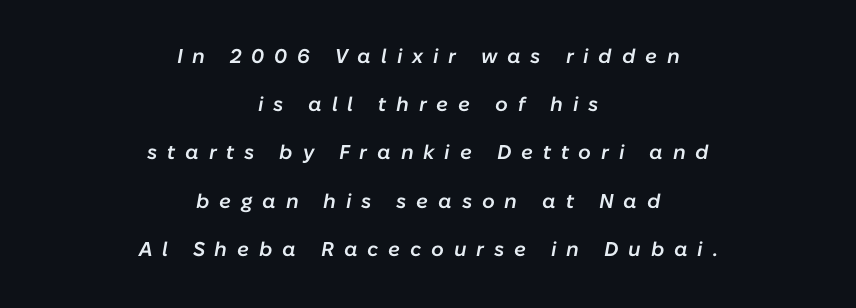
Q: Is the text bold? A: Semi-bold.
Q: Is the text italic (slanted)? A: Yes, it leans right by about 10 degrees.
Q: Is the text underlined? A: No.
Q: How is the paragraph aligned? A: Centered.
Q: Is the spacing between letters normal or unusually wide? A: Unusually wide.
Q: Is the spacing between lines tight, normal or loose? A: Loose.
